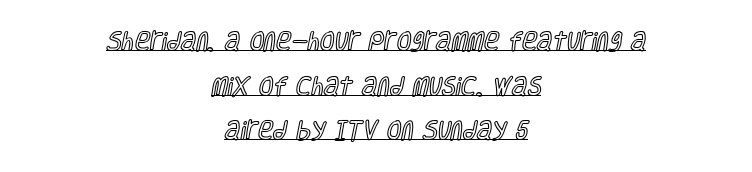
The image shows 21 px text type; set centered, loose line spacing (2.13x), normal letter spacing, underlined.
